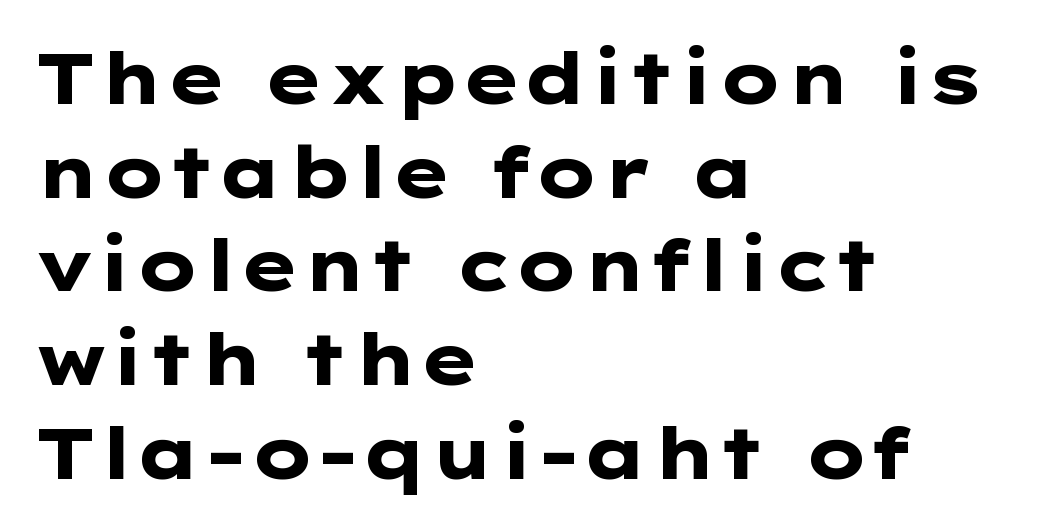
Q: Is the text bold? A: Yes.
Q: Is the text italic (slanted)? A: No, it is upright.
Q: Is the typeface a serif or a sans-serif typeface? A: Sans-serif.
Q: Is the text underlined? A: No.
Q: How is the paragraph aligned? A: Left-aligned.
Q: Is the spacing between letters normal or unusually wide? A: Normal.
Q: Is the spacing between lines tight, normal or loose? A: Normal.
Q: Width (condensed, normal, or wide)? A: Wide.
Q: Stroke contrast? A: Low.
Q: x-height? A: Medium.
